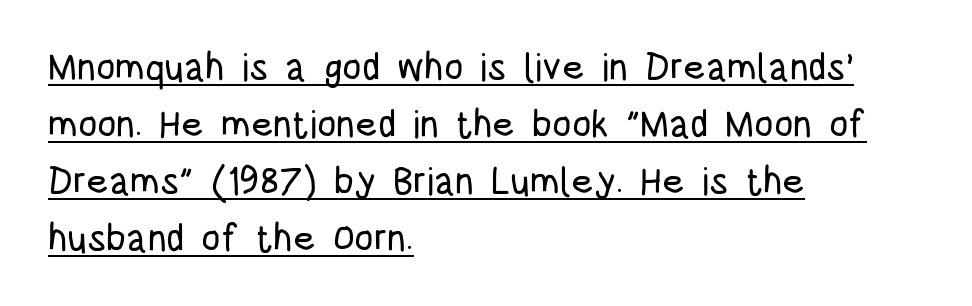
{"serif": "no", "italic": "no", "width": "condensed", "stroke_contrast": "low", "x_height": "large", "monospaced": "no", "underline": "yes", "align": "left", "line_spacing": "normal", "line_spacing_ratio": 1.5, "letter_spacing": "normal", "letter_spacing_em": 0.0, "glyph_px": 38}
